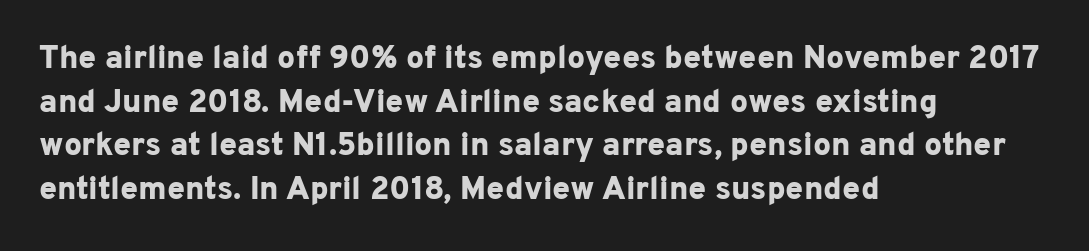
Q: Is the text bold? A: Yes.
Q: Is the text italic (slanted)? A: No, it is upright.
Q: Is the typeface a serif or a sans-serif typeface? A: Sans-serif.
Q: Is the text underlined? A: No.
Q: How is the paragraph aligned? A: Left-aligned.
Q: Is the spacing between letters normal or unusually wide? A: Normal.
Q: Is the spacing between lines tight, normal or loose? A: Normal.
Q: Width (condensed, normal, or wide)? A: Normal.
Q: Stroke contrast? A: Low.
Q: x-height? A: Medium.
Q: Monospaced? A: No.
